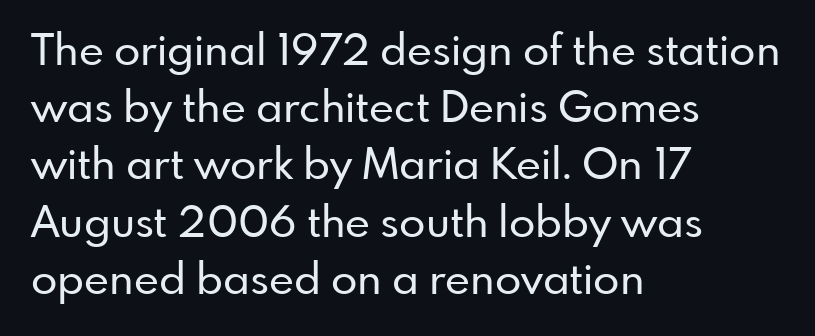
{"serif": "no", "italic": "no", "width": "normal", "stroke_contrast": "low", "x_height": "small", "monospaced": "no", "underline": "no", "align": "left", "line_spacing": "normal", "line_spacing_ratio": 1.33, "letter_spacing": "normal", "letter_spacing_em": 0.0, "glyph_px": 43}
